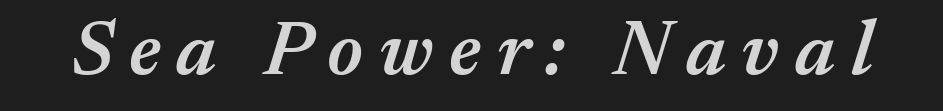
Q: Is the text bold? A: Semi-bold.
Q: Is the text italic (slanted)? A: Yes, it leans right by about 17 degrees.
Q: Is the text underlined? A: No.
Q: Is the spacing between letters normal or unusually wide? A: Unusually wide.
Q: Width (condensed, normal, or wide)? A: Normal.
Q: Stroke contrast? A: Medium.
Q: x-height? A: Medium.
Q: Monospaced? A: No.
